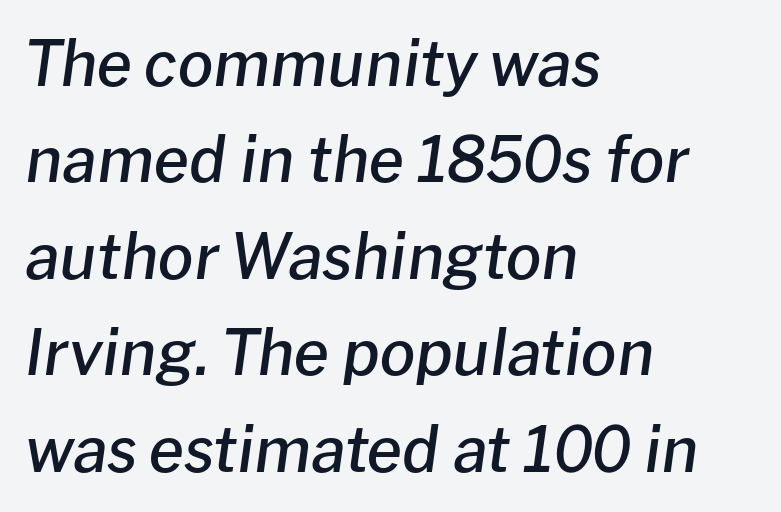
The image shows 63 px semibold type, italic (leaning right); set left-aligned, normal line spacing (1.53x), normal letter spacing, not underlined; low stroke contrast and a medium x-height.
